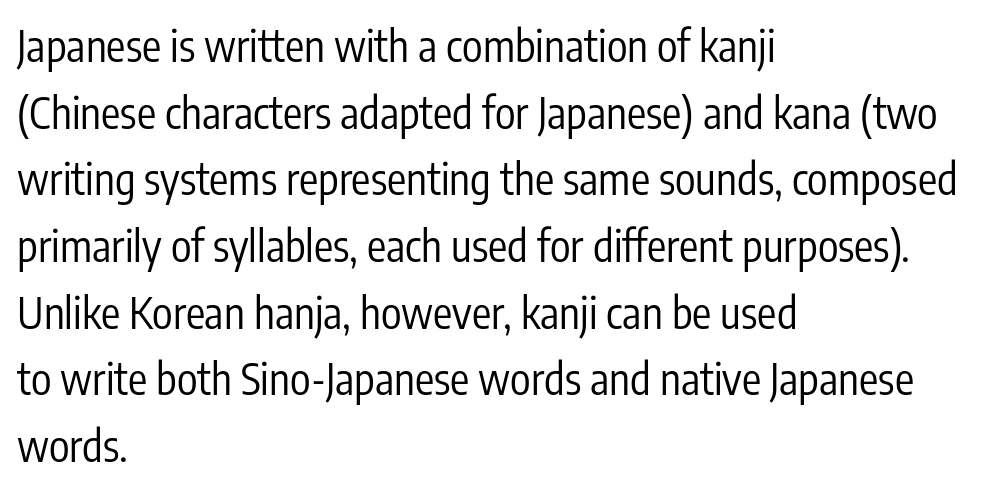
Caption: standard tracking, unaltered. This is sans-serif lettering, the kind often seen on screens and signage. Note the varied advance widths — an 'i' is clearly narrower than an 'm'. Is there much room between lines? A standard amount, neither cramped nor airy. The zone under the glyphs is completely vacant.
